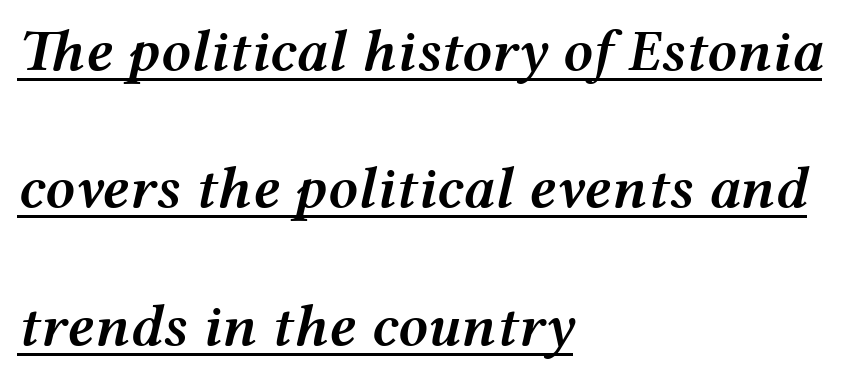
The image shows 59 px semibold, wide type, italic (leaning right); set left-aligned, loose line spacing (2.33x), normal letter spacing, underlined; medium stroke contrast and a medium x-height.
